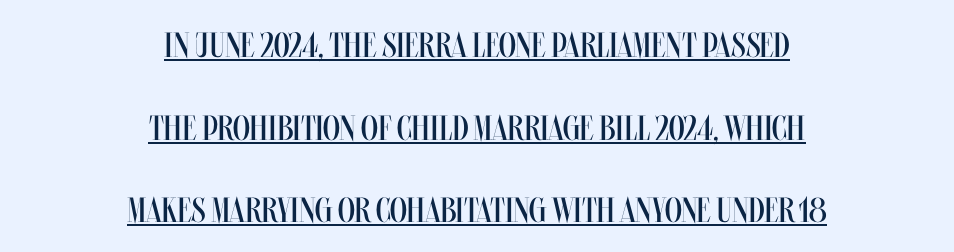
Q: Is the text bold? A: No.
Q: Is the text italic (slanted)? A: No, it is upright.
Q: Is the text underlined? A: Yes.
Q: How is the paragraph aligned? A: Centered.
Q: Is the spacing between letters normal or unusually wide? A: Normal.
Q: Is the spacing between lines tight, normal or loose? A: Loose.
Q: Width (condensed, normal, or wide)? A: Condensed.
Q: Stroke contrast? A: Medium.
Q: x-height? A: Large.
Q: Monospaced? A: No.
